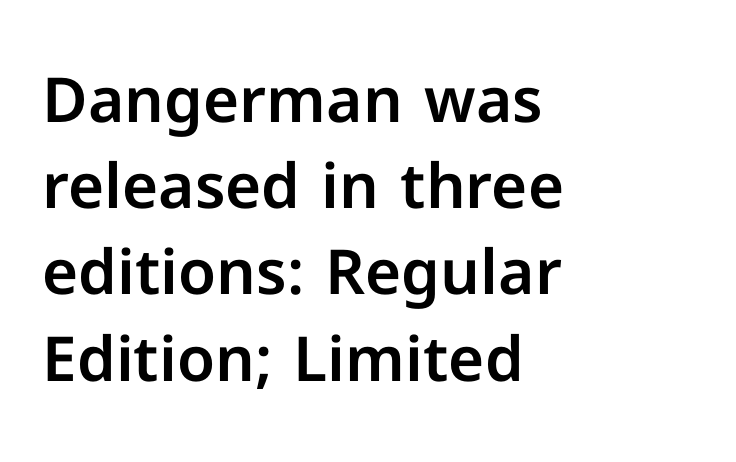
The image shows 62 px sans-serif type, upright; set left-aligned, normal line spacing (1.39x), normal letter spacing, not underlined; low stroke contrast and a medium x-height.
